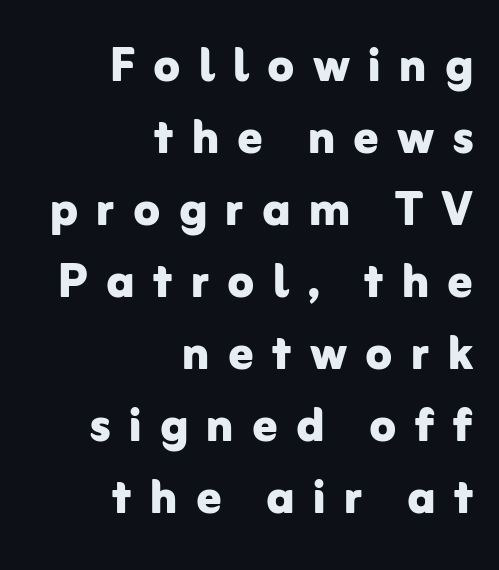
The image shows 61 px bold sans-serif type, upright; set right-aligned, line spacing 1.18x, unusually wide letter spacing (+0.3 em), not underlined; low stroke contrast and a medium x-height.
